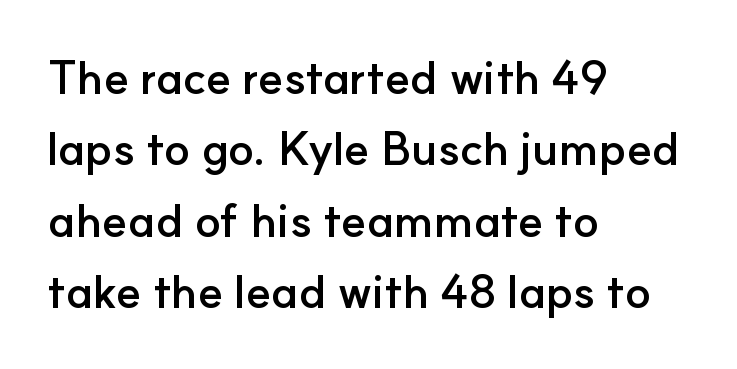
{"serif": "no", "italic": "no", "bold": "yes", "weight": "semibold", "width": "normal", "stroke_contrast": "low", "x_height": "small", "monospaced": "no", "underline": "no", "align": "left", "line_spacing": "normal", "line_spacing_ratio": 1.52, "letter_spacing": "normal", "letter_spacing_em": 0.0, "glyph_px": 47}
